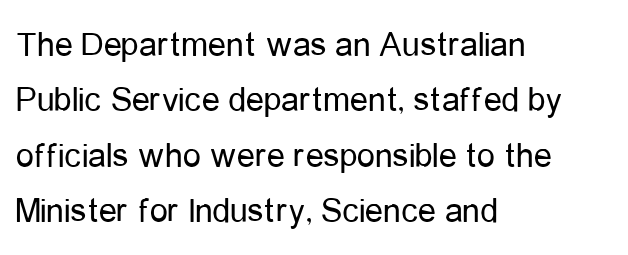
The typesetting does not lean heavy: it is not bold. Notice how the stems are strictly vertical — no italics here. Short and long lines alike share a common starting point at left. How would I describe the line gaps? Plain and ordinary. The letters carry no serifs — their stems end cleanly without finishing strokes.
